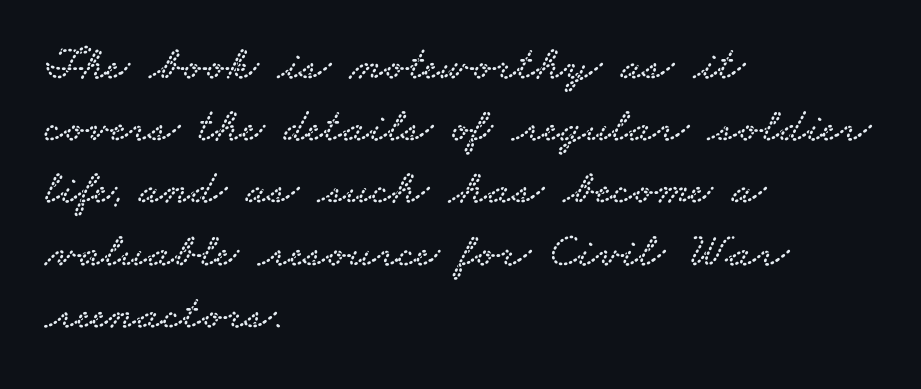
Q: Is the typeface a serif or a sans-serif typeface? A: Serif.
Q: Is the text underlined? A: No.
Q: How is the paragraph aligned? A: Left-aligned.
Q: Is the spacing between letters normal or unusually wide? A: Normal.
Q: Is the spacing between lines tight, normal or loose? A: Normal.
Q: Width (condensed, normal, or wide)? A: Wide.
Q: Stroke contrast? A: Low.
Q: x-height? A: Small.
Q: Monospaced? A: No.
